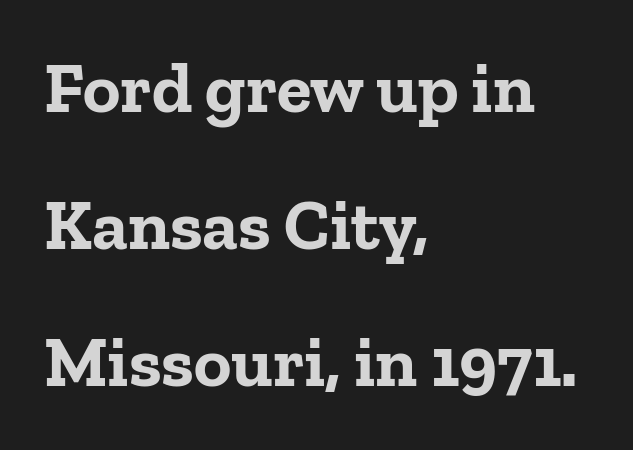
{"serif": "yes", "italic": "no", "bold": "yes", "weight": "bold", "width": "normal", "stroke_contrast": "low", "x_height": "medium", "monospaced": "no", "underline": "no", "align": "left", "line_spacing": "loose", "line_spacing_ratio": 1.93, "letter_spacing": "normal", "letter_spacing_em": 0.0, "glyph_px": 71}
